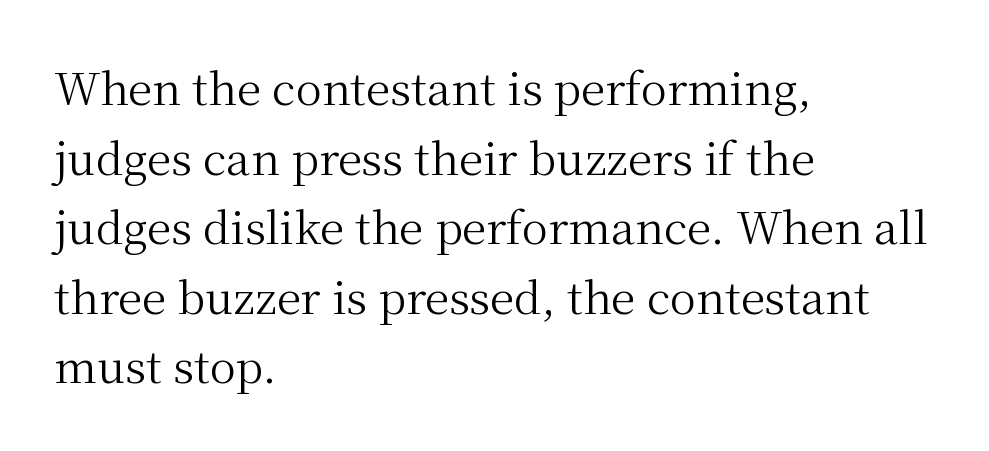
Underline: absent. Do the letters lean? They stand straight. Do the characters align in a grid? No, the font is proportional. A normal amount of white space separates one row of letters from the next. Summary of weight: not heavy and not bold.
